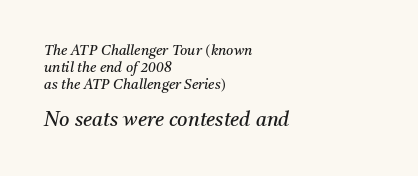
Q: Is the text bold? A: No.
Q: Is the text italic (slanted)? A: Yes, it leans right by about 11 degrees.
Q: Is the text underlined? A: No.
Q: How is the paragraph aligned? A: Left-aligned.
Q: Is the spacing between letters normal or unusually wide? A: Normal.
Q: Which block of text is set in a larger size, the first (top) or the second (bottom)? A: The second (bottom) one.
